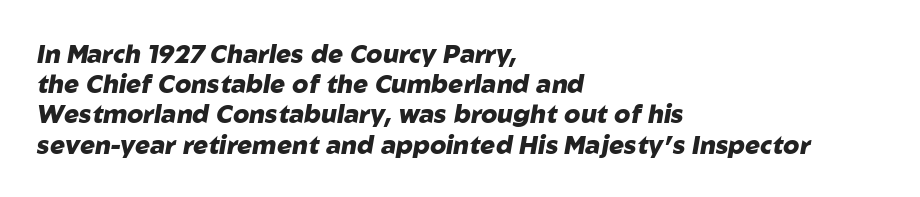
The image shows 25 px bold type, italic (leaning right); set left-aligned, line spacing 1.21x, normal letter spacing, not underlined.
